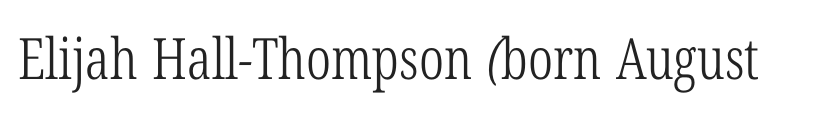
{"serif": "yes", "bold": "no", "weight": "light", "width": "condensed", "stroke_contrast": "low", "x_height": "medium", "monospaced": "no", "underline": "no", "letter_spacing": "normal", "letter_spacing_em": 0.0, "glyph_px": 57}
